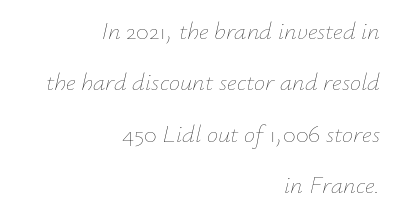
{"italic": "yes", "lean": "right", "slant_degrees": 12, "bold": "no", "underline": "no", "align": "right", "line_spacing": "loose", "line_spacing_ratio": 2.06, "letter_spacing": "normal", "letter_spacing_em": 0.0, "glyph_px": 25}
